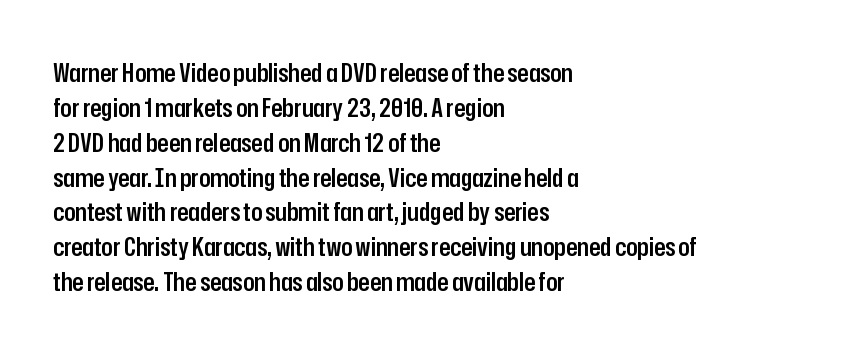
The image shows 26 px text type, upright; set left-aligned, normal line spacing (1.34x), normal letter spacing, not underlined.
